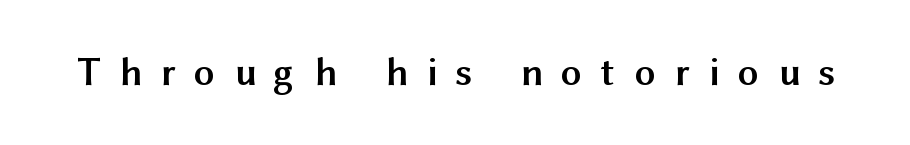
Q: Is the text bold? A: Yes.
Q: Is the text italic (slanted)? A: No, it is upright.
Q: Is the typeface a serif or a sans-serif typeface? A: Sans-serif.
Q: Is the text underlined? A: No.
Q: Is the spacing between letters normal or unusually wide? A: Unusually wide.
Q: Width (condensed, normal, or wide)? A: Normal.
Q: Stroke contrast? A: Medium.
Q: x-height? A: Medium.
Q: Monospaced? A: No.
